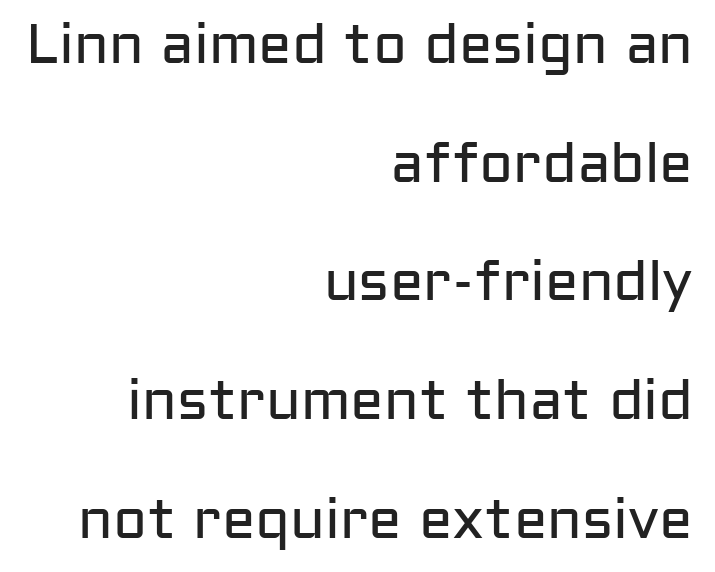
Caption: multi-line text, flush right, ragged left. The font is comparable to plain body text, perhaps lighter. Posture: vertical. Horizontal bands of white between lines are thick stripes. Clear beneath every line of the passage.
